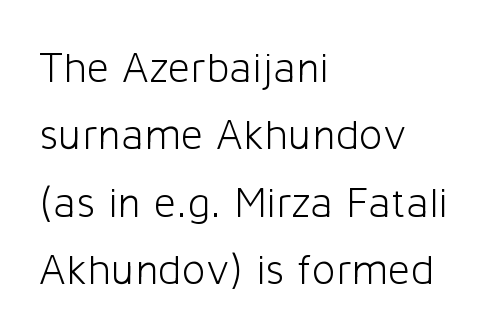
Q: Is the text bold? A: No.
Q: Is the text italic (slanted)? A: No, it is upright.
Q: Is the typeface a serif or a sans-serif typeface? A: Sans-serif.
Q: Is the text underlined? A: No.
Q: How is the paragraph aligned? A: Left-aligned.
Q: Is the spacing between letters normal or unusually wide? A: Normal.
Q: Is the spacing between lines tight, normal or loose? A: Normal.
Q: Width (condensed, normal, or wide)? A: Normal.
Q: Stroke contrast? A: Low.
Q: x-height? A: Medium.
Q: Monospaced? A: No.
